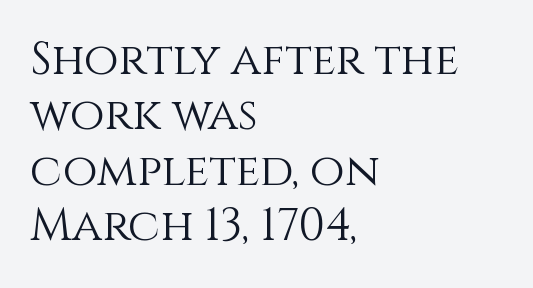
The image shows 45 px light type, upright; set left-aligned, line spacing 1.23x, normal letter spacing, not underlined; a large x-height.
